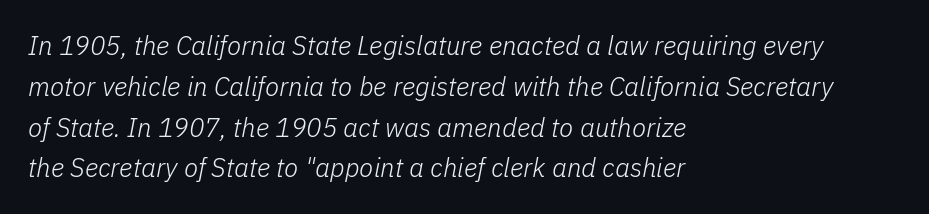
The image shows 26 px text type, italic (leaning right); set left-aligned, normal line spacing (1.57x), normal letter spacing, not underlined.
